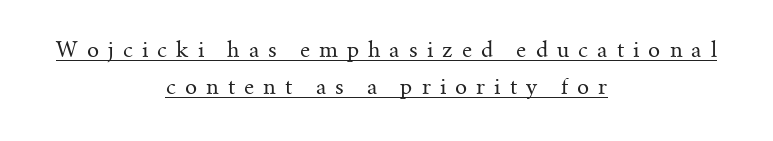
The image shows 21 px text type, upright; set centered, line spacing 1.75x, unusually wide letter spacing (+0.43 em), underlined.
